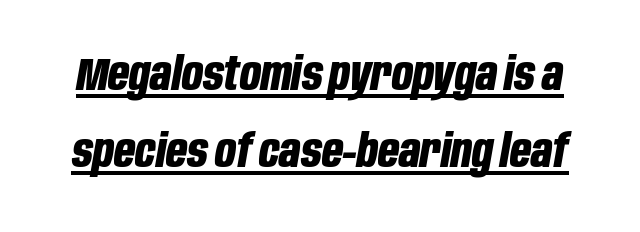
Q: Is the text bold? A: Yes.
Q: Is the text italic (slanted)? A: Yes, it leans right by about 10 degrees.
Q: Is the text underlined? A: Yes.
Q: Is the spacing between letters normal or unusually wide? A: Normal.
Q: Is the spacing between lines tight, normal or loose? A: Normal.
Q: Width (condensed, normal, or wide)? A: Condensed.
Q: Stroke contrast? A: Low.
Q: x-height? A: Large.
Q: Monospaced? A: No.
